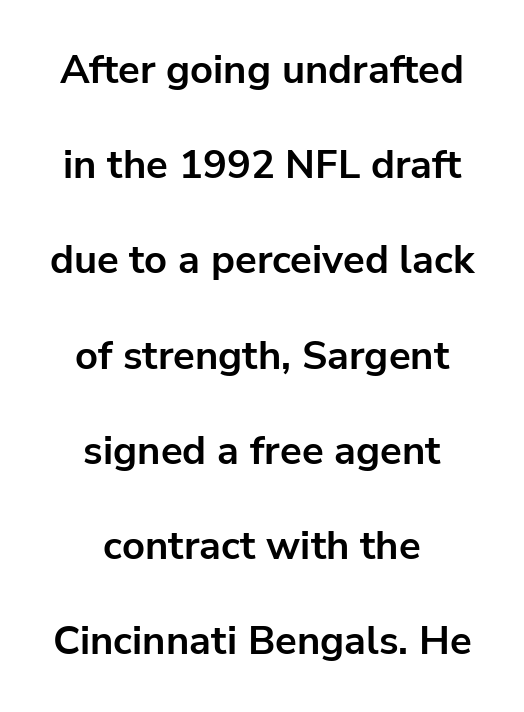
Reading down the block, each line starts at a different indent, mirrored at its end. Each letter keeps its own natural width here, so spacing adapts to shape. Ordinary non-slanted type is in use. The face used here is a sans, in the tradition of grotesques and geometrics.
